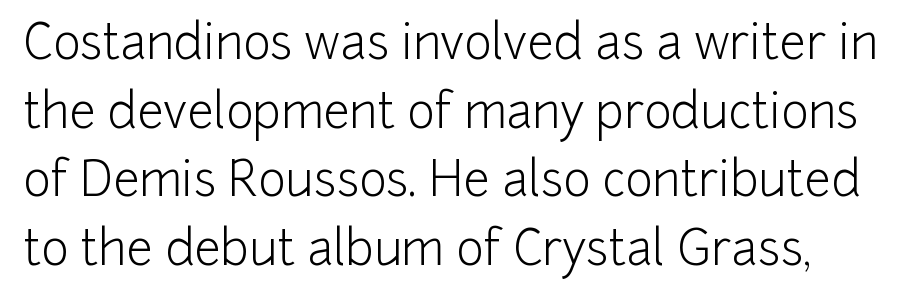
{"serif": "no", "italic": "no", "bold": "no", "weight": "light", "width": "normal", "stroke_contrast": "low", "x_height": "medium", "monospaced": "no", "underline": "no", "line_spacing": "normal", "line_spacing_ratio": 1.46, "letter_spacing": "normal", "letter_spacing_em": 0.0, "glyph_px": 47}
